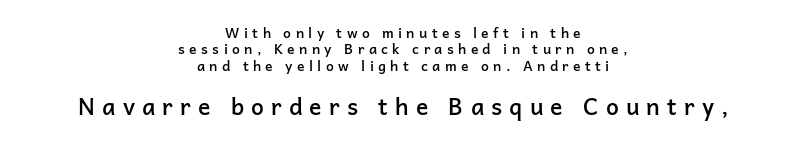
{"italic": "no", "bold": "semi", "underline": "no", "align": "center", "line_spacing_ratio": 1.17, "letter_spacing": "wide", "letter_spacing_em": 0.31, "larger_block": "second", "size_ratio": 1.64, "glyph_px": 23}
